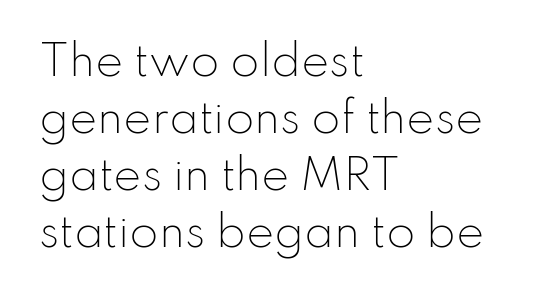
Short and long lines alike share a common starting point at left. A typesetter would call this zero additional tracking. Letters rest on an invisible, unmarked baseline. Observe the absence of serifs on each vertical stroke in this sample.
